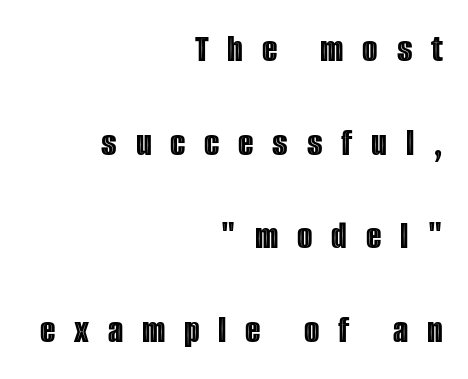
The gaps between neighbouring characters are conspicuously large. The area under the type is left untouched. The passage shown is typed in a proportional face where columns would drift. Compared with a flush-left layout, this one pins lines to the opposite, right side.
